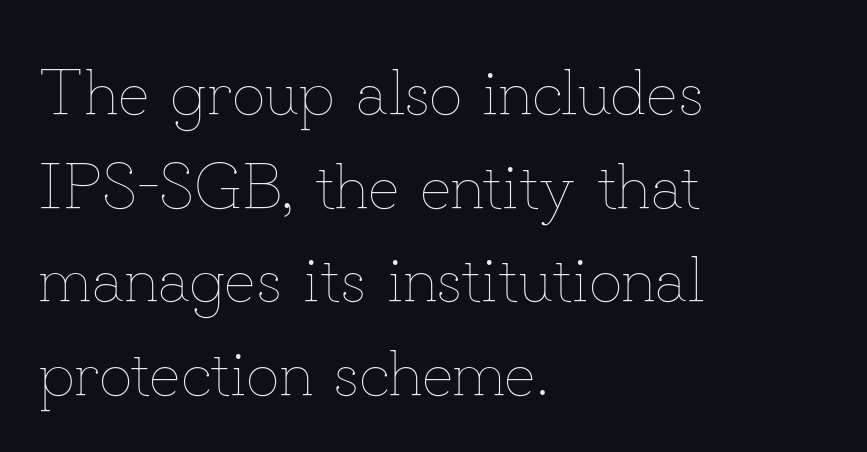
Heft: none added — not bold. Is the letter spacing exaggerated? No — it looks like the ordinary default. Character widths vary here, with narrow letters taking less room than wide ones. The typesetter chose a ragged-right arrangement here.
